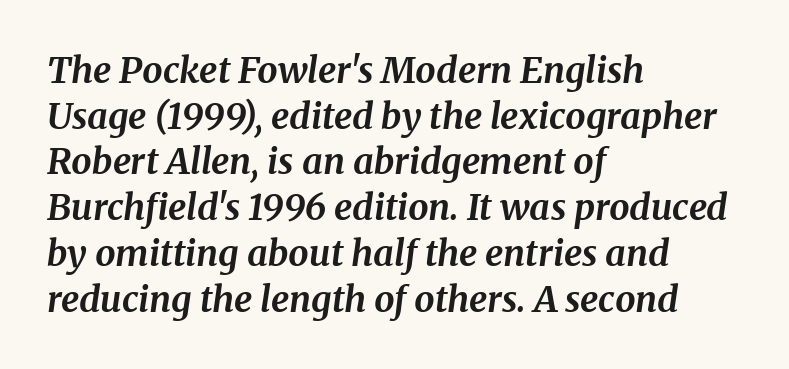
The image shows 36 px bold serif type, italic (leaning right); set left-aligned, normal line spacing (1.27x), normal letter spacing, not underlined; medium stroke contrast and a medium x-height.
